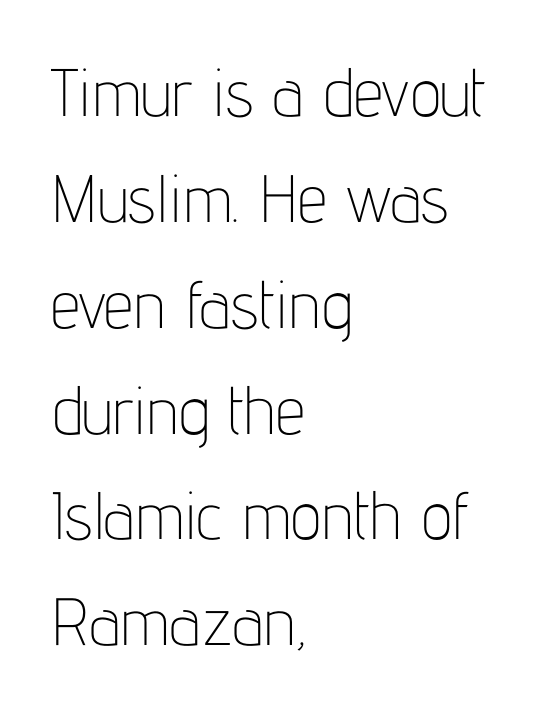
Q: Is the text bold? A: No.
Q: Is the text italic (slanted)? A: No, it is upright.
Q: Is the typeface a serif or a sans-serif typeface? A: Sans-serif.
Q: Is the text underlined? A: No.
Q: How is the paragraph aligned? A: Left-aligned.
Q: Is the spacing between letters normal or unusually wide? A: Normal.
Q: Is the spacing between lines tight, normal or loose? A: Normal.
Q: Width (condensed, normal, or wide)? A: Condensed.
Q: Stroke contrast? A: Low.
Q: x-height? A: Medium.
Q: Monospaced? A: No.
